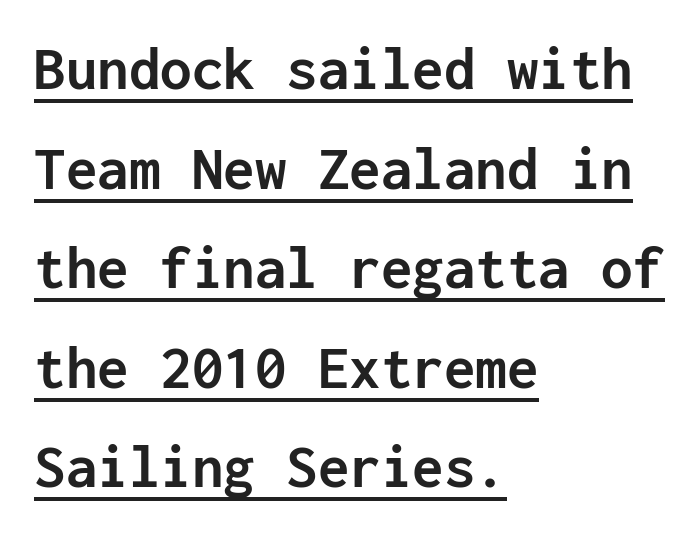
{"serif": "no", "italic": "no", "bold": "yes", "weight": "semibold", "width": "normal", "stroke_contrast": "low", "x_height": "medium", "monospaced": "yes", "underline": "yes", "align": "left", "line_spacing": "normal", "line_spacing_ratio": 1.58, "letter_spacing": "normal", "letter_spacing_em": 0.0, "glyph_px": 63}
